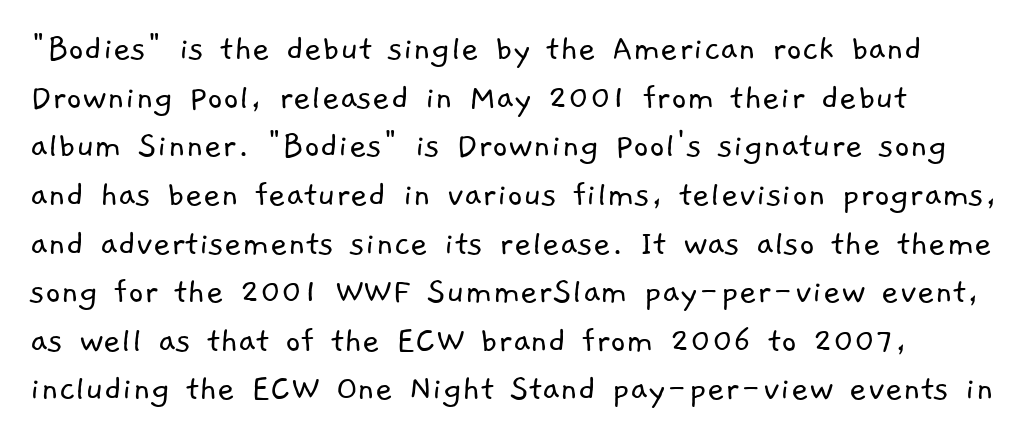
Each letter keeps its own natural width here, so spacing adapts to shape. Compared with typical body copy, the letter spacing here is the same. Serifs: no, the terminals of the letterforms are clean. The block of text has a typical density, with ordinary space between rows. Bare-footed words on every line.
